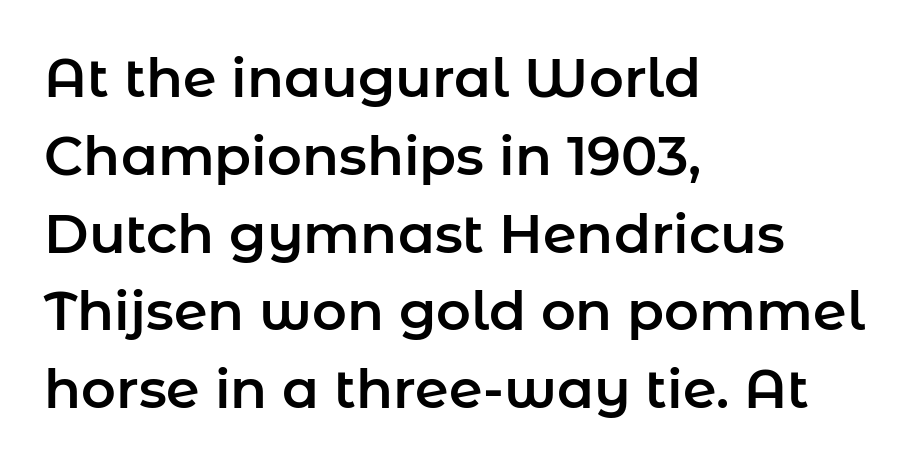
Q: Is the text italic (slanted)? A: No, it is upright.
Q: Is the typeface a serif or a sans-serif typeface? A: Sans-serif.
Q: Is the text underlined? A: No.
Q: How is the paragraph aligned? A: Left-aligned.
Q: Is the spacing between letters normal or unusually wide? A: Normal.
Q: Is the spacing between lines tight, normal or loose? A: Normal.
Q: Width (condensed, normal, or wide)? A: Normal.
Q: Stroke contrast? A: Low.
Q: x-height? A: Medium.
Q: Monospaced? A: No.
